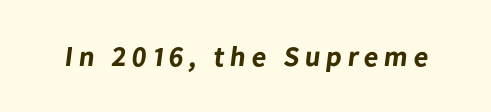
The image shows 28 px bold sans-serif type; set unusually wide letter spacing (+0.21 em), not underlined; low stroke contrast and a medium x-height.
